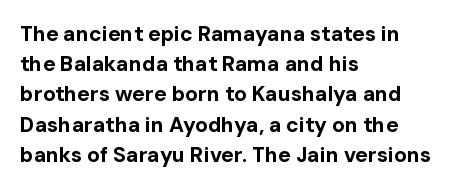
{"italic": "no", "bold": "yes", "underline": "no", "align": "left", "line_spacing": "normal", "line_spacing_ratio": 1.44, "letter_spacing": "normal", "letter_spacing_em": 0.0, "glyph_px": 21}
